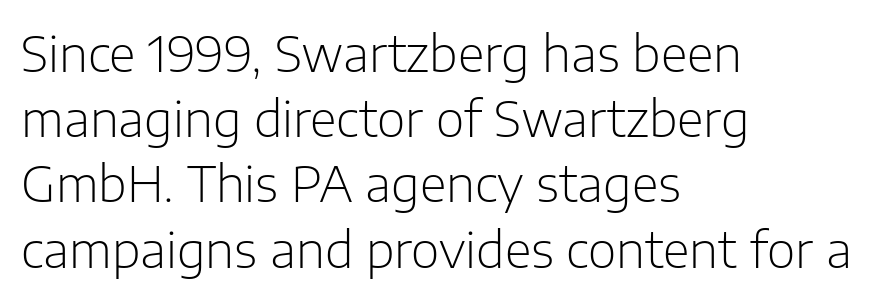
The image shows 49 px light sans-serif type, upright; set left-aligned, normal line spacing (1.33x), normal letter spacing, not underlined; low stroke contrast and a medium x-height.
